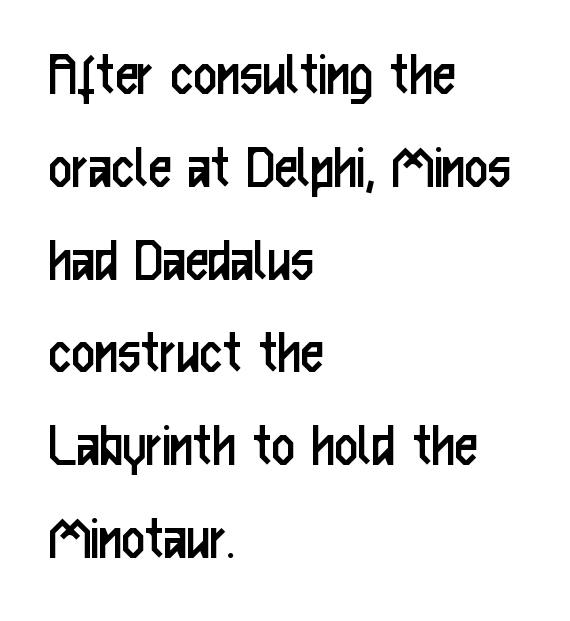
You can tell from the bare stems that sans-serif type was used. The passage shown stacks its lines at a standard gap. You could not count columns in this text — the font is proportionally spaced. Layout note: lines flush left. Nothing heavy about these letters — not bold at all. Words appear dense and cohesive because spacing is normal.
